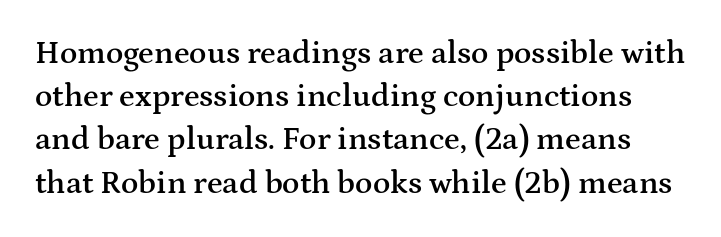
Q: Is the text bold? A: Semi-bold.
Q: Is the text italic (slanted)? A: No, it is upright.
Q: Is the typeface a serif or a sans-serif typeface? A: Serif.
Q: Is the text underlined? A: No.
Q: Is the spacing between letters normal or unusually wide? A: Normal.
Q: Is the spacing between lines tight, normal or loose? A: Normal.
Q: Width (condensed, normal, or wide)? A: Wide.
Q: Stroke contrast? A: Medium.
Q: x-height? A: Medium.
Q: Monospaced? A: No.
